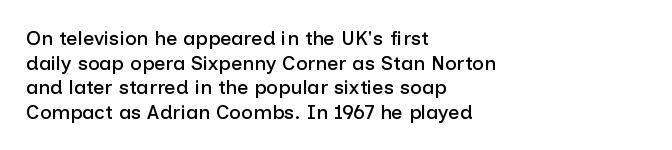
Q: Is the text italic (slanted)? A: No, it is upright.
Q: Is the text underlined? A: No.
Q: How is the paragraph aligned? A: Left-aligned.
Q: Is the spacing between letters normal or unusually wide? A: Normal.
